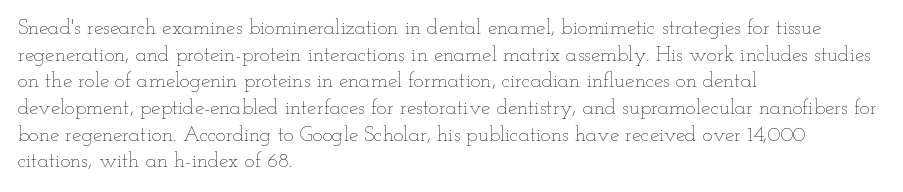
Summary of weight: not heavy and not bold. The vertical gap from one line to the next is medium. The type is set solid horizontally, with unmodified tracking. No italicization has been applied; the sample stays upright. The paragraph shown leans on its left margin. The gap between lines stays unmarked.
